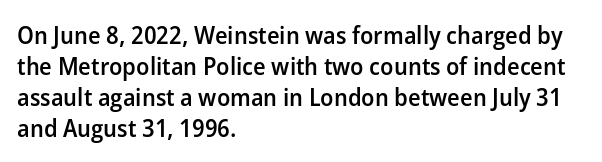
Q: Is the text bold? A: Semi-bold.
Q: Is the text italic (slanted)? A: No, it is upright.
Q: Is the text underlined? A: No.
Q: How is the paragraph aligned? A: Left-aligned.
Q: Is the spacing between letters normal or unusually wide? A: Normal.
